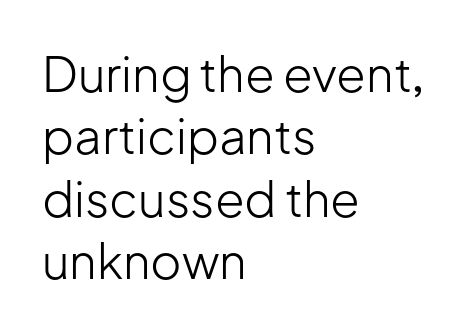
Nothing unusual about the tracking: characters are spaced as the font intends. Note: no serifs on the glyphs. The lines sit at an ordinary, default distance from one another. In CSS terms this would be text-align: left. The face used here is proportionally spaced, like ordinary book or web type.
